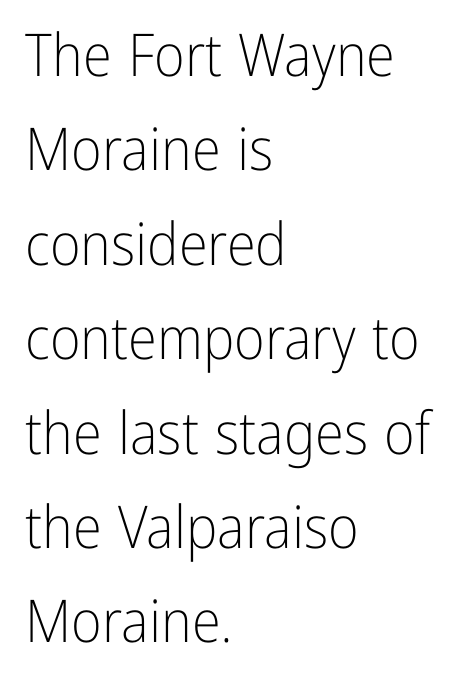
Q: Is the text bold? A: No.
Q: Is the text italic (slanted)? A: No, it is upright.
Q: Is the typeface a serif or a sans-serif typeface? A: Sans-serif.
Q: Is the text underlined? A: No.
Q: How is the paragraph aligned? A: Left-aligned.
Q: Is the spacing between letters normal or unusually wide? A: Normal.
Q: Is the spacing between lines tight, normal or loose? A: Normal.
Q: Width (condensed, normal, or wide)? A: Condensed.
Q: Stroke contrast? A: Low.
Q: x-height? A: Medium.
Q: Monospaced? A: No.
